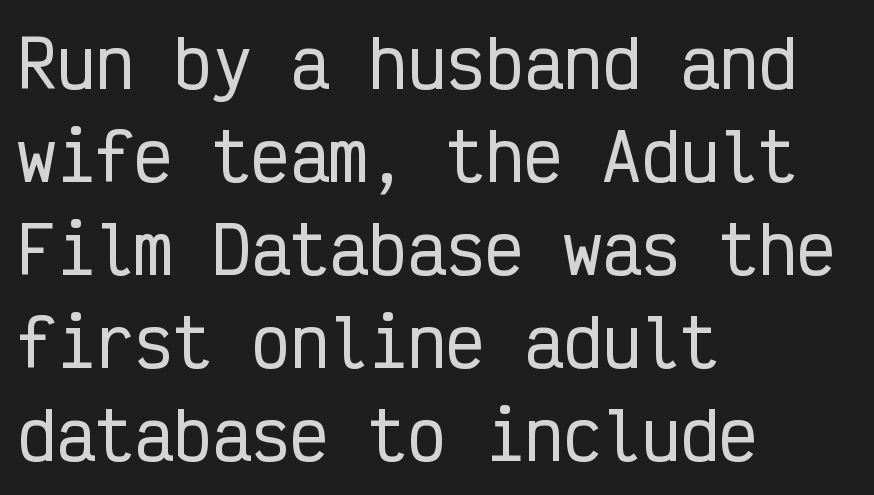
Caption: standard tracking, unaltered. Words float on clear page, feet unadorned. This rendering employs a face without finishing strokes, i.e., a sans-serif. This rendering uses left alignment, leaving the right contour irregular. Line spacing here is normal. This is the regular roman posture of the typeface.
